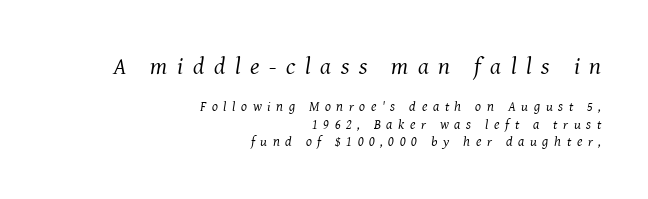
Q: Is the text bold? A: No.
Q: Is the text italic (slanted)? A: Yes, it leans right by about 8 degrees.
Q: Is the text underlined? A: No.
Q: How is the paragraph aligned? A: Right-aligned.
Q: Is the spacing between letters normal or unusually wide? A: Unusually wide.
Q: Which block of text is set in a larger size, the first (top) or the second (bottom)? A: The first (top) one.
